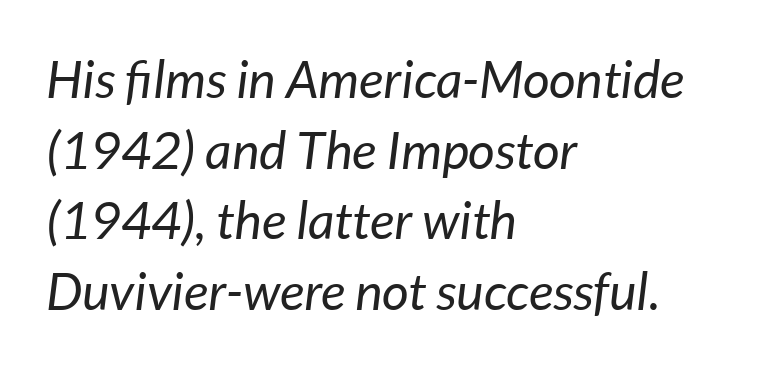
Q: Is the text bold? A: No.
Q: Is the text italic (slanted)? A: Yes, it leans right by about 7 degrees.
Q: Is the text underlined? A: No.
Q: How is the paragraph aligned? A: Left-aligned.
Q: Is the spacing between letters normal or unusually wide? A: Normal.
Q: Is the spacing between lines tight, normal or loose? A: Normal.
Q: Width (condensed, normal, or wide)? A: Normal.
Q: Stroke contrast? A: Low.
Q: x-height? A: Medium.
Q: Monospaced? A: No.
